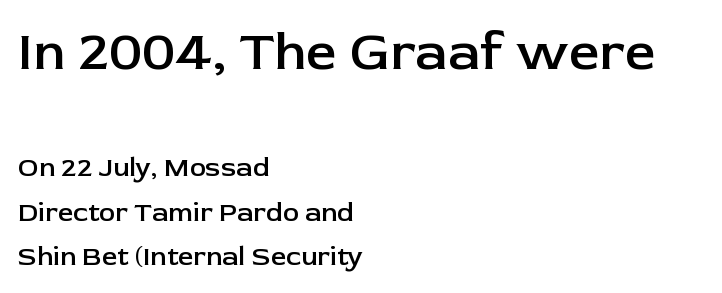
Q: Is the text bold? A: Semi-bold.
Q: Is the text italic (slanted)? A: No, it is upright.
Q: Is the typeface a serif or a sans-serif typeface? A: Sans-serif.
Q: Is the text underlined? A: No.
Q: How is the paragraph aligned? A: Left-aligned.
Q: Is the spacing between letters normal or unusually wide? A: Normal.
Q: Is the spacing between lines tight, normal or loose? A: Normal.
Q: Which block of text is set in a larger size, the first (top) or the second (bottom)? A: The first (top) one.
Q: Width (condensed, normal, or wide)? A: Normal.
Q: Stroke contrast? A: Low.
Q: x-height? A: Medium.
Q: Monospaced? A: No.
